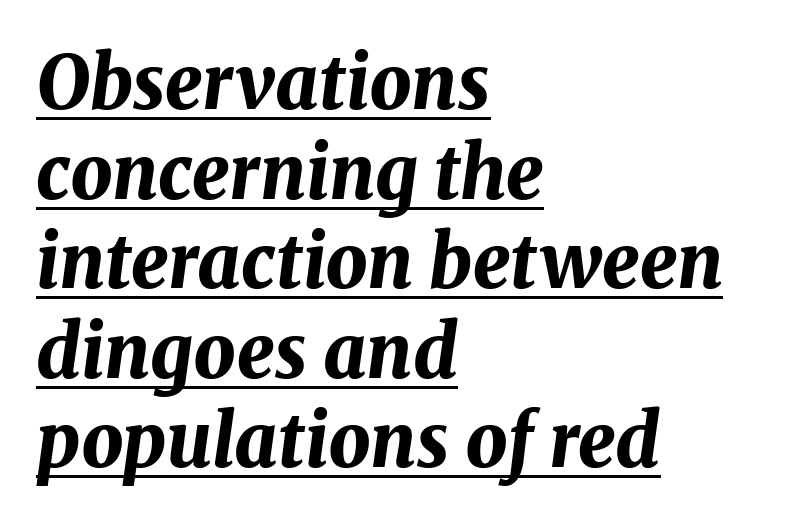
The image shows 74 px bold type, italic (leaning right); set left-aligned, line spacing 1.21x, normal letter spacing, underlined; medium stroke contrast and a medium x-height.
